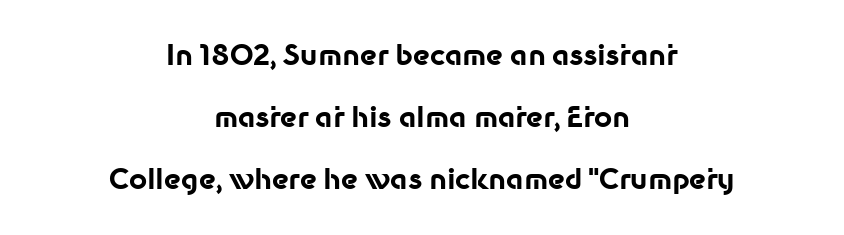
Q: Is the text bold? A: Yes.
Q: Is the text italic (slanted)? A: No, it is upright.
Q: Is the typeface a serif or a sans-serif typeface? A: Sans-serif.
Q: Is the text underlined? A: No.
Q: How is the paragraph aligned? A: Centered.
Q: Is the spacing between letters normal or unusually wide? A: Normal.
Q: Is the spacing between lines tight, normal or loose? A: Loose.
Q: Width (condensed, normal, or wide)? A: Normal.
Q: Stroke contrast? A: Low.
Q: x-height? A: Medium.
Q: Monospaced? A: No.
